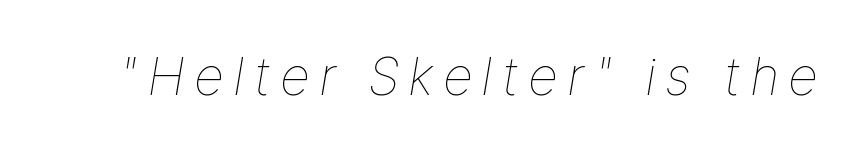
The image shows 52 px thin type, italic (leaning right); set not underlined; low stroke contrast and a medium x-height.
